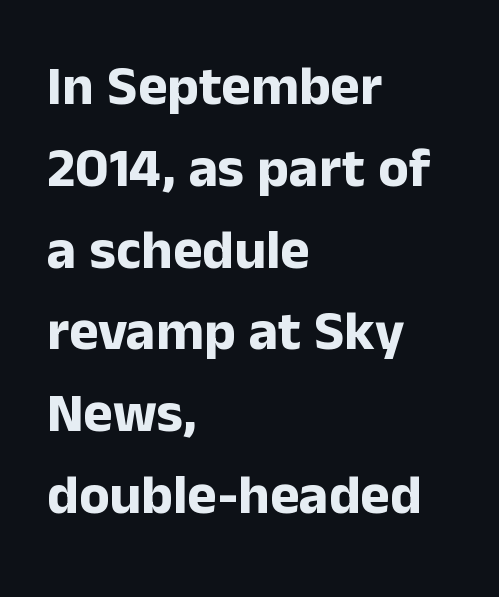
Descender tails drop into unmarked territory. Notice how descenders clear the ascenders below comfortably — that's standard leading. Strokes here are thick enough to call this a true bold. The rag falls on the right side of this text block. Examine the stroke ends and you'll find no serifs. Standard letterfit; no display-style spreading of the glyphs.
